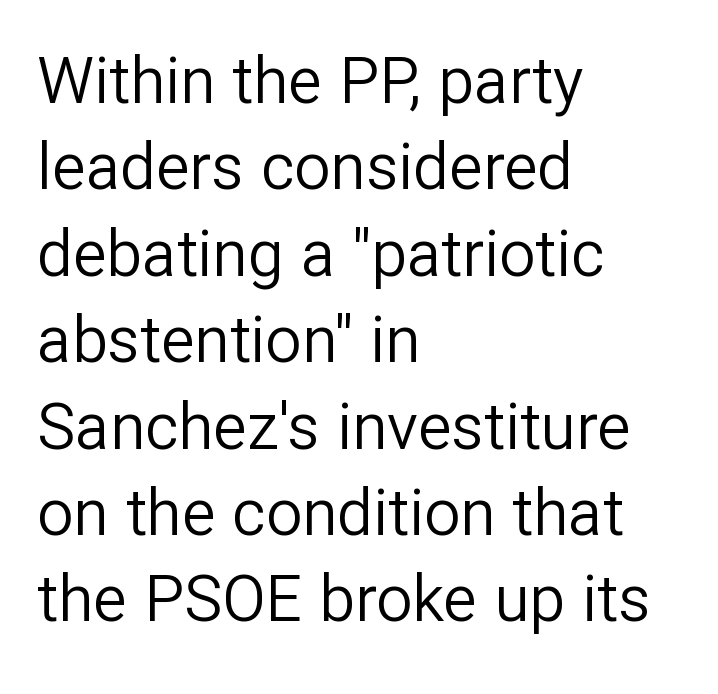
{"serif": "no", "italic": "no", "bold": "no", "weight": "regular", "width": "normal", "stroke_contrast": "low", "x_height": "medium", "monospaced": "no", "underline": "no", "align": "left", "line_spacing": "normal", "line_spacing_ratio": 1.35, "letter_spacing": "normal", "letter_spacing_em": 0.0, "glyph_px": 64}
